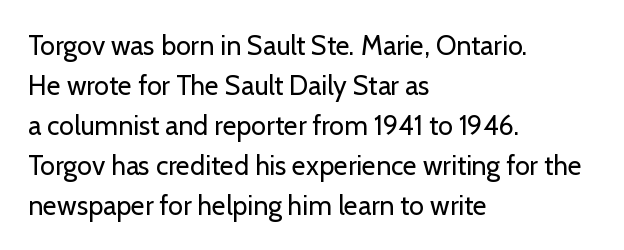
{"italic": "no", "bold": "no", "underline": "no", "align": "left", "line_spacing": "normal", "line_spacing_ratio": 1.48, "letter_spacing": "normal", "letter_spacing_em": 0.0, "glyph_px": 27}
